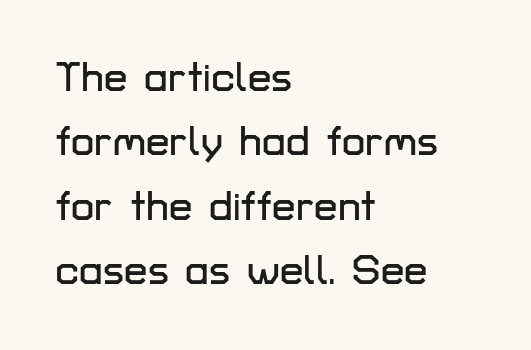
Q: Is the text italic (slanted)? A: No, it is upright.
Q: Is the typeface a serif or a sans-serif typeface? A: Sans-serif.
Q: Is the text underlined? A: No.
Q: How is the paragraph aligned? A: Left-aligned.
Q: Is the spacing between letters normal or unusually wide? A: Normal.
Q: Is the spacing between lines tight, normal or loose? A: Normal.
Q: Width (condensed, normal, or wide)? A: Normal.
Q: Stroke contrast? A: Low.
Q: x-height? A: Medium.
Q: Monospaced? A: No.
